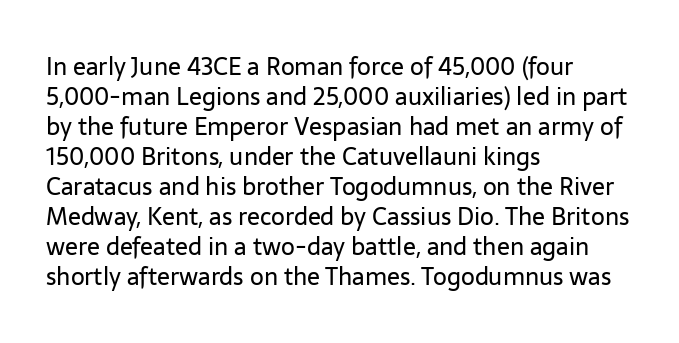
Q: Is the text bold? A: No.
Q: Is the text italic (slanted)? A: No, it is upright.
Q: Is the text underlined? A: No.
Q: How is the paragraph aligned? A: Left-aligned.
Q: Is the spacing between letters normal or unusually wide? A: Normal.
Q: Is the spacing between lines tight, normal or loose? A: Normal.
